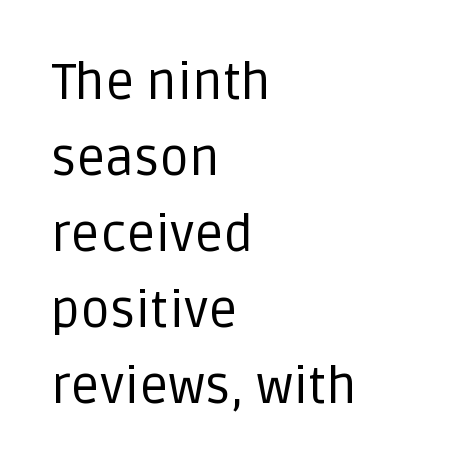
Q: Is the text bold? A: No.
Q: Is the text italic (slanted)? A: No, it is upright.
Q: Is the typeface a serif or a sans-serif typeface? A: Sans-serif.
Q: Is the text underlined? A: No.
Q: How is the paragraph aligned? A: Left-aligned.
Q: Is the spacing between letters normal or unusually wide? A: Normal.
Q: Is the spacing between lines tight, normal or loose? A: Normal.
Q: Width (condensed, normal, or wide)? A: Normal.
Q: Stroke contrast? A: Low.
Q: x-height? A: Large.
Q: Monospaced? A: No.
